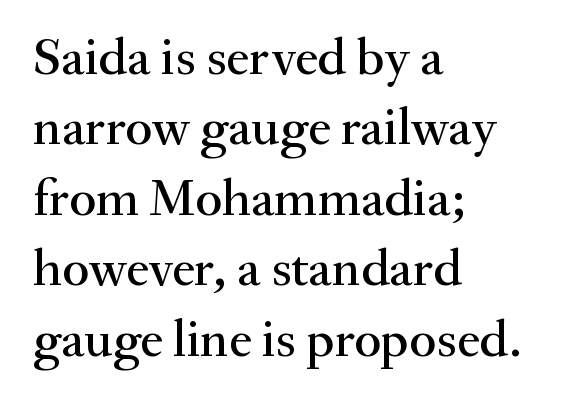
A typesetter would call this proportional, since set widths differ per character. Casual observation: everything's shoved over to the left. The axis of the letterforms is exactly vertical. This block has exactly the height ordinary leading produces.
